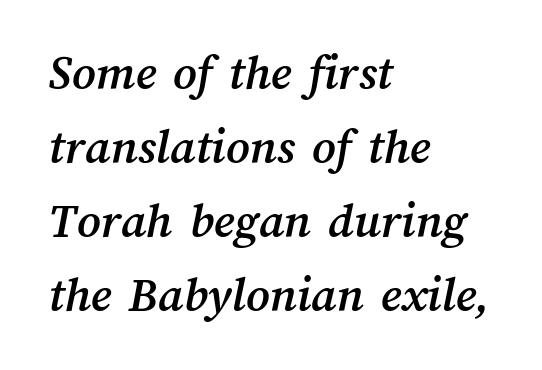
Any mark beneath the type? The region is blank. Line beginnings align vertically; line endings do not. The space between consecutive lines is moderate. What stands out about the letter spacing? Nothing — it is the standard amount. Character widths vary here, with narrow letters taking less room than wide ones.
